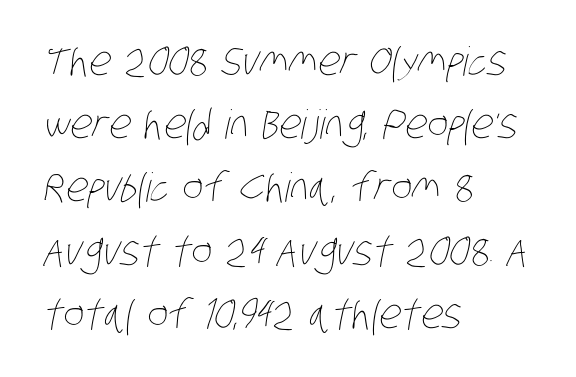
{"bold": "no", "weight": "thin", "width": "condensed", "stroke_contrast": "low", "x_height": "large", "monospaced": "no", "underline": "no", "align": "left", "line_spacing": "normal", "line_spacing_ratio": 1.58, "letter_spacing": "normal", "letter_spacing_em": 0.0, "glyph_px": 40}
